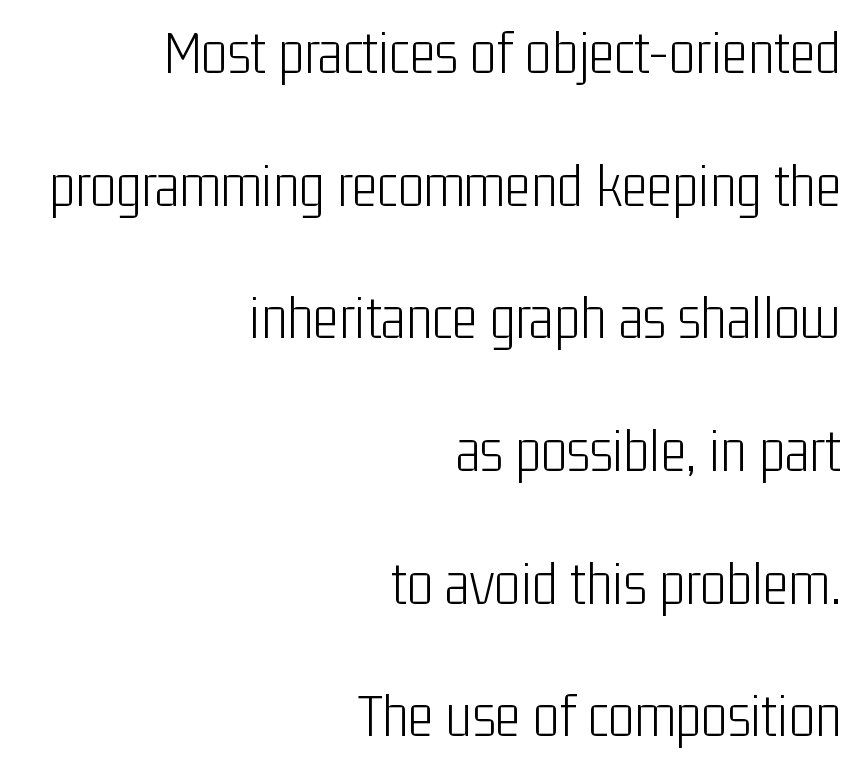
The image shows 62 px light, condensed sans-serif type, upright; set right-aligned, loose line spacing (2.14x), normal letter spacing, not underlined; low stroke contrast and a medium x-height.
